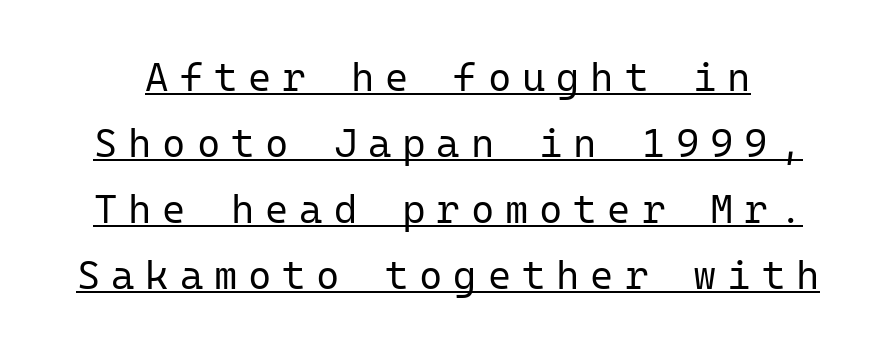
Q: Is the text bold? A: No.
Q: Is the text italic (slanted)? A: No, it is upright.
Q: Is the typeface a serif or a sans-serif typeface? A: Sans-serif.
Q: Is the text underlined? A: Yes.
Q: Is the spacing between letters normal or unusually wide? A: Unusually wide.
Q: Is the spacing between lines tight, normal or loose? A: Normal.
Q: Width (condensed, normal, or wide)? A: Normal.
Q: Stroke contrast? A: Low.
Q: x-height? A: Medium.
Q: Monospaced? A: Yes.
